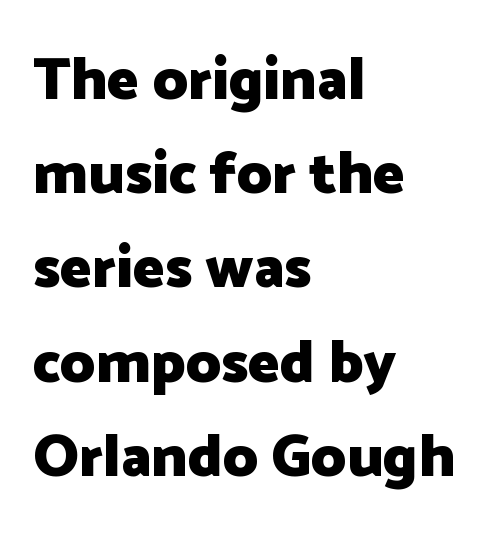
Q: Is the text bold? A: Yes.
Q: Is the text italic (slanted)? A: No, it is upright.
Q: Is the typeface a serif or a sans-serif typeface? A: Sans-serif.
Q: Is the text underlined? A: No.
Q: How is the paragraph aligned? A: Left-aligned.
Q: Is the spacing between letters normal or unusually wide? A: Normal.
Q: Is the spacing between lines tight, normal or loose? A: Normal.
Q: Width (condensed, normal, or wide)? A: Normal.
Q: Stroke contrast? A: Low.
Q: x-height? A: Medium.
Q: Monospaced? A: No.
